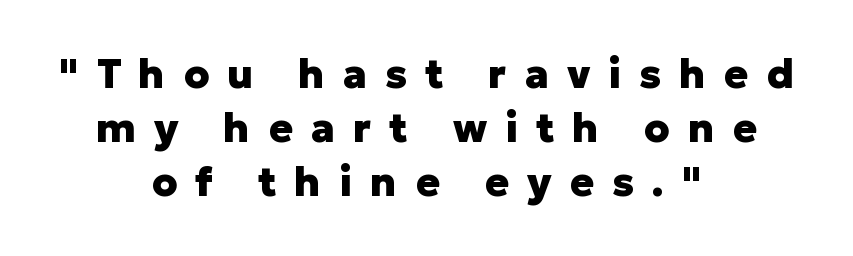
Observe the wide spacing: letters keep a clear distance from each other. The area under the type is left untouched. Examine the stroke ends and you'll find no serifs. Note the varied advance widths — an 'i' is clearly narrower than an 'm'. The typography opts for an upright posture over an oblique one. The paragraph has two soft edges and a firm central axis.
